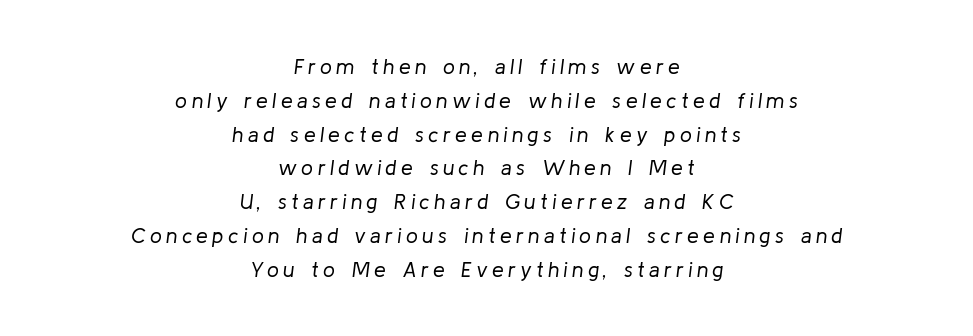
Summary of vertical rhythm: regular, with standard interline spacing. One-word summary of the alignment: center. Tracking here is generous; glyphs stand well apart from one another. Glance below the letters and you will spot only blank space.
